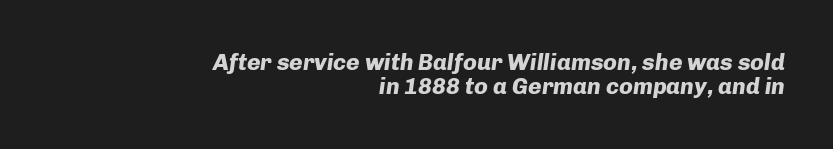
{"italic": "yes", "lean": "right", "slant_degrees": 8, "bold": "yes", "underline": "no", "align": "right", "line_spacing": "tight", "line_spacing_ratio": 1.05, "letter_spacing": "normal", "letter_spacing_em": 0.0, "glyph_px": 23}
